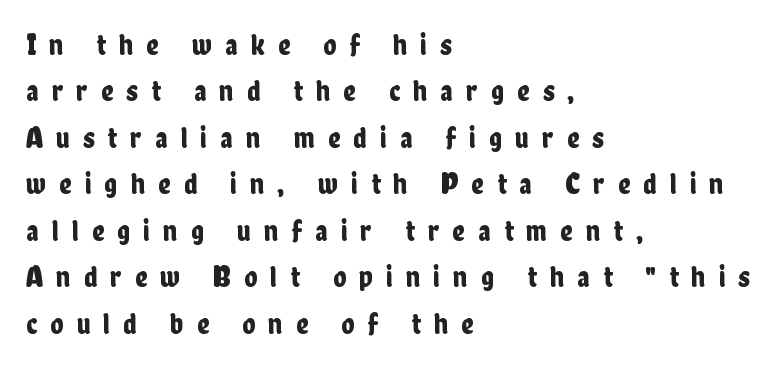
Q: Is the text italic (slanted)? A: No, it is upright.
Q: Is the typeface a serif or a sans-serif typeface? A: Sans-serif.
Q: Is the text underlined? A: No.
Q: How is the paragraph aligned? A: Left-aligned.
Q: Is the spacing between letters normal or unusually wide? A: Unusually wide.
Q: Is the spacing between lines tight, normal or loose? A: Normal.
Q: Width (condensed, normal, or wide)? A: Condensed.
Q: Stroke contrast? A: Low.
Q: x-height? A: Medium.
Q: Monospaced? A: No.
